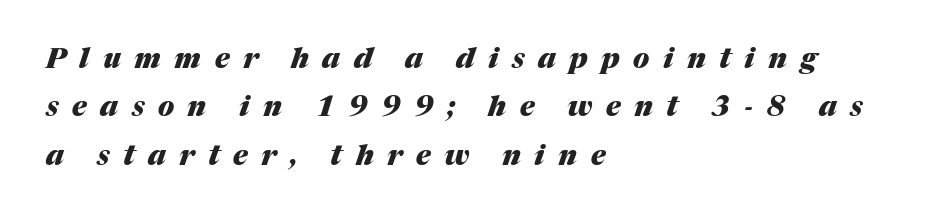
Line starts are locked; line ends wander. Heavy-handed strokes throughout: this text is bold. Emphasis-style slanted type is in use. This rendering widens character spacing well past its baseline value. The baseline area is clear. Is this a fixed-width face? No — the glyphs have proportional, varying widths.
